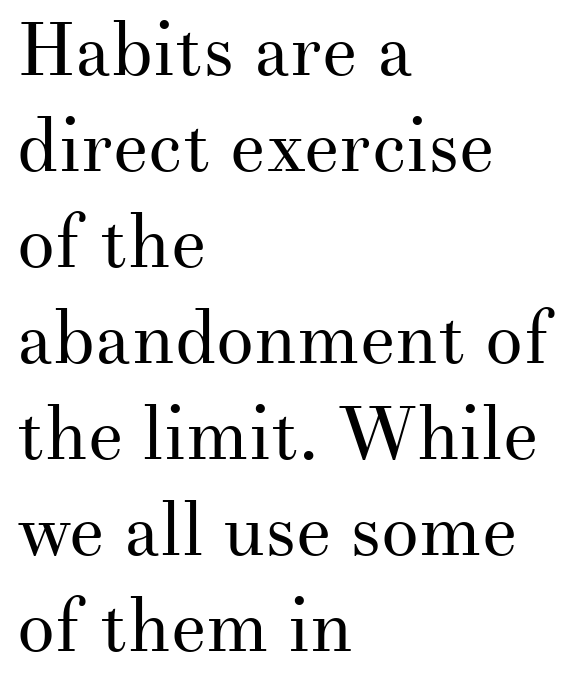
The image shows 75 px regular-weight serif type, upright; set left-aligned, normal line spacing (1.28x), normal letter spacing, not underlined; medium stroke contrast and a small x-height.
